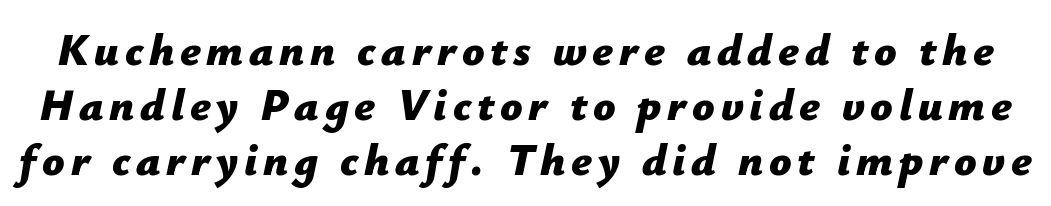
Think of a printed novel: that variable character pitch is what you see here. Slant detected: the letters are inclined. Look at the stroke-to-counter ratio: heavy, a bold. Only glyphs here, with clear space below each row. Whoever set this chose a conventional vertical rhythm.
